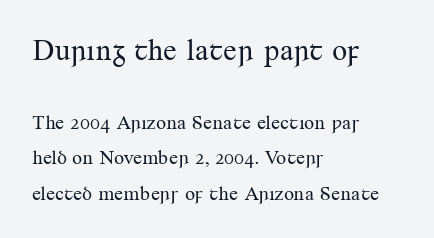
{"serif": "yes", "italic": "no", "bold": "no", "weight": "regular", "width": "normal", "stroke_contrast": "medium", "x_height": "small", "monospaced": "no", "underline": "no", "align": "left", "line_spacing_ratio": 1.79, "letter_spacing": "normal", "letter_spacing_em": 0.0, "larger_block": "first", "size_ratio": 1.5, "glyph_px": 30}
